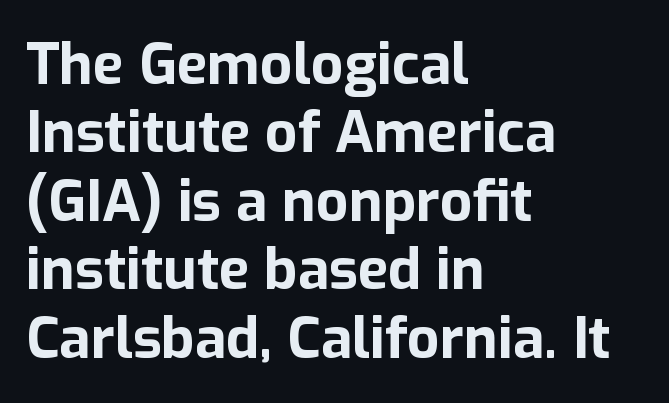
The image shows 57 px bold sans-serif type, upright; set left-aligned, line spacing 1.2x, normal letter spacing, not underlined; low stroke contrast and a medium x-height.
